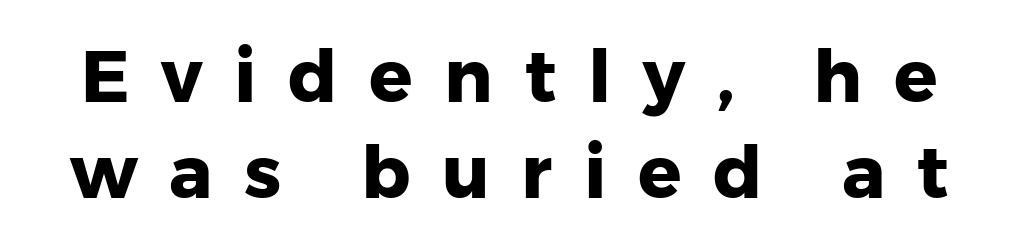
{"serif": "no", "italic": "no", "bold": "yes", "weight": "heavy", "width": "normal", "stroke_contrast": "low", "x_height": "medium", "monospaced": "no", "underline": "no", "line_spacing": "normal", "line_spacing_ratio": 1.33, "letter_spacing": "wide", "letter_spacing_em": 0.44, "glyph_px": 72}
